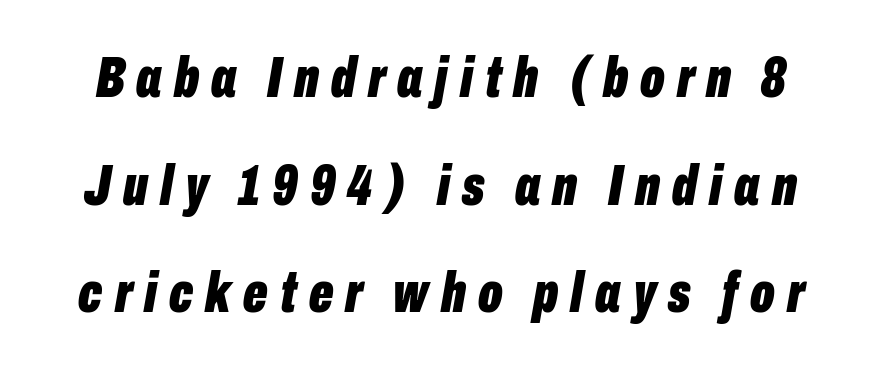
Every letter is thick-stroked: bold, no question. Each row of text sits above clean, open space. Proportional: the letters do not fall into vertical columns. This rendering widens character spacing well past its baseline value. In terms of posture, this sample is oblique.
